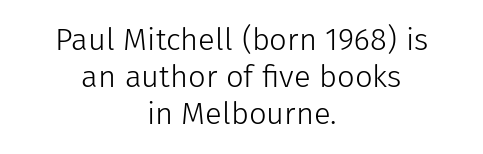
{"serif": "no", "italic": "no", "bold": "no", "weight": "light", "width": "normal", "stroke_contrast": "low", "x_height": "medium", "monospaced": "no", "underline": "no", "align": "center", "line_spacing_ratio": 1.19, "letter_spacing": "normal", "letter_spacing_em": 0.0, "glyph_px": 31}
